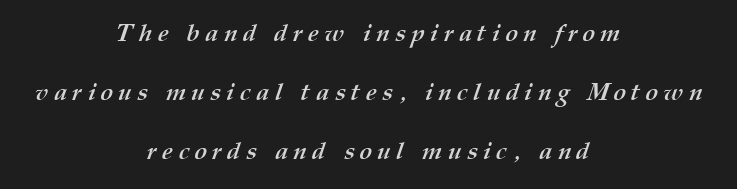
Q: Is the text bold? A: Yes.
Q: Is the text underlined? A: No.
Q: How is the paragraph aligned? A: Centered.
Q: Is the spacing between letters normal or unusually wide? A: Unusually wide.
Q: Is the spacing between lines tight, normal or loose? A: Loose.
